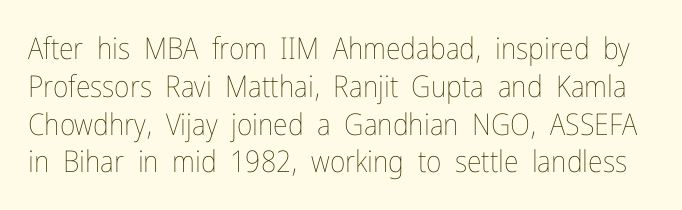
The image shows 30 px thin, condensed type, upright; set normal line spacing (1.26x), normal letter spacing, not underlined; low stroke contrast and a medium x-height.
